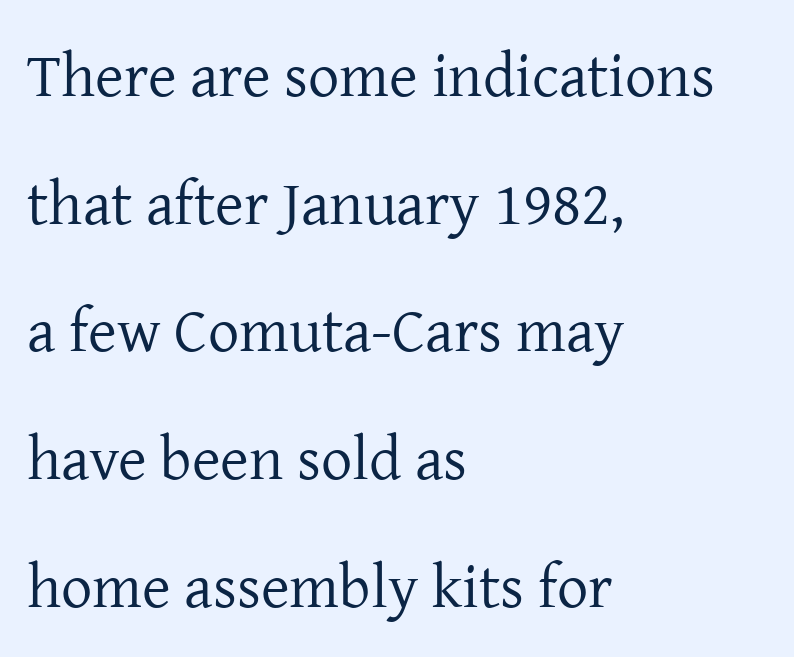
{"serif": "yes", "italic": "no", "bold": "no", "weight": "regular", "width": "normal", "stroke_contrast": "low", "x_height": "medium", "monospaced": "no", "underline": "no", "align": "left", "line_spacing": "loose", "line_spacing_ratio": 2.06, "letter_spacing": "normal", "letter_spacing_em": 0.0, "glyph_px": 62}
